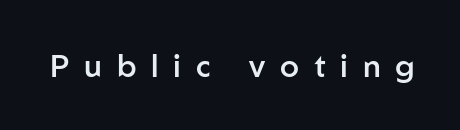
Q: Is the text bold? A: Semi-bold.
Q: Is the text italic (slanted)? A: No, it is upright.
Q: Is the typeface a serif or a sans-serif typeface? A: Sans-serif.
Q: Is the text underlined? A: No.
Q: Is the spacing between letters normal or unusually wide? A: Unusually wide.
Q: Width (condensed, normal, or wide)? A: Normal.
Q: Stroke contrast? A: Low.
Q: x-height? A: Medium.
Q: Monospaced? A: No.
